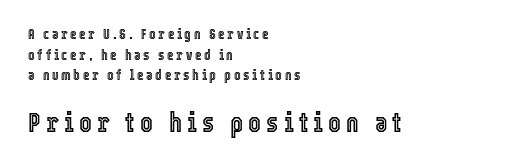
Q: Is the text italic (slanted)? A: No, it is upright.
Q: Is the text underlined? A: No.
Q: How is the paragraph aligned? A: Left-aligned.
Q: Is the spacing between lines tight, normal or loose? A: Normal.
Q: Which block of text is set in a larger size, the first (top) or the second (bottom)? A: The second (bottom) one.
